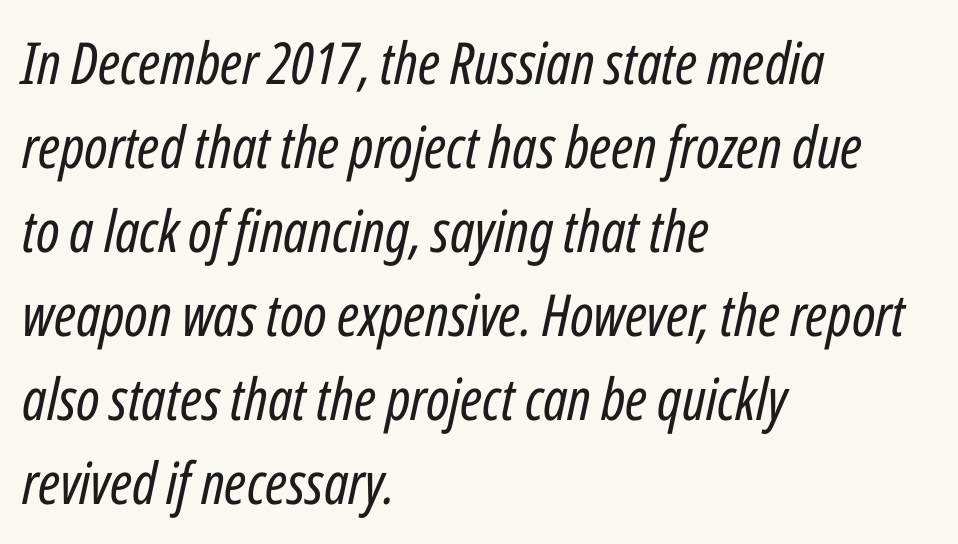
The image shows 58 px regular-weight, condensed type, italic (leaning right); set left-aligned, normal line spacing (1.45x), normal letter spacing, not underlined; low stroke contrast and a medium x-height.
